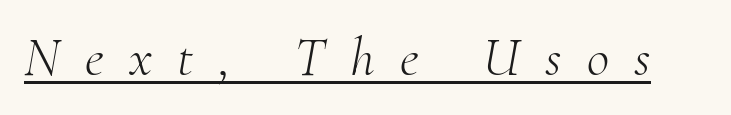
The rendering uses the underline text-decoration. A quiet, ordinary-to-light weight characterises the typeface. Are there feet on the stems? There are — it's a serif. This sample has the flowing, uneven cadence of proportional lettering. The typography opts for an oblique posture over an upright one. Letter spacing: wide.
